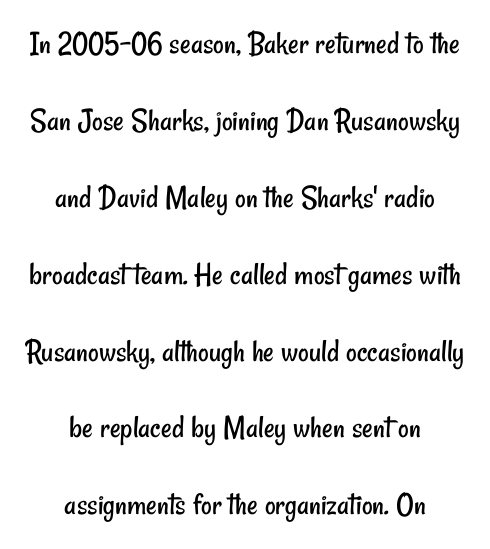
{"serif": "no", "bold": "no", "weight": "regular", "width": "condensed", "stroke_contrast": "low", "x_height": "small", "monospaced": "no", "underline": "no", "align": "center", "line_spacing": "loose", "line_spacing_ratio": 2.33, "letter_spacing": "normal", "letter_spacing_em": 0.0, "glyph_px": 33}
